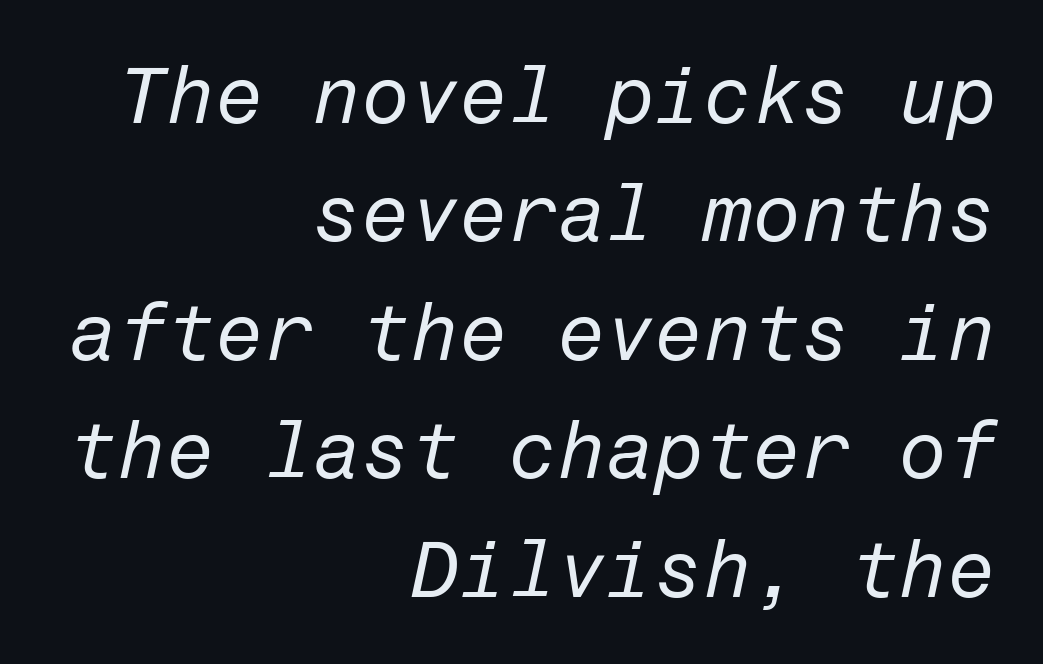
The image shows 79 px regular-weight type, italic (leaning right); set right-aligned, normal line spacing (1.5x), normal letter spacing, not underlined; low stroke contrast and a medium x-height.
